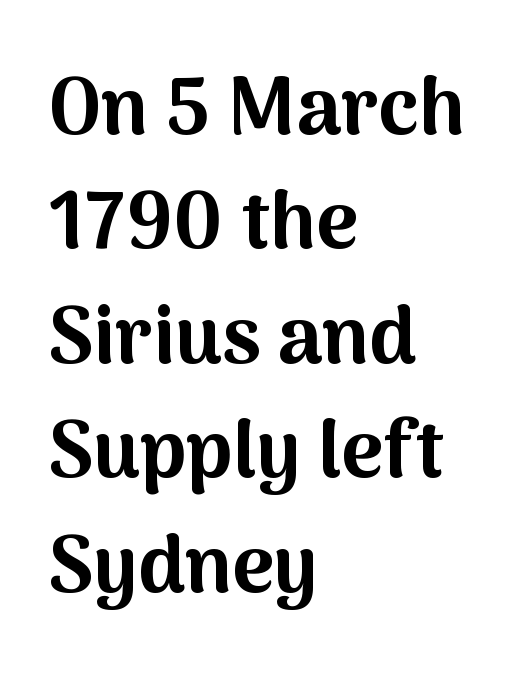
Q: Is the text bold? A: Yes.
Q: Is the text italic (slanted)? A: No, it is upright.
Q: Is the typeface a serif or a sans-serif typeface? A: Sans-serif.
Q: Is the text underlined? A: No.
Q: How is the paragraph aligned? A: Left-aligned.
Q: Is the spacing between letters normal or unusually wide? A: Normal.
Q: Is the spacing between lines tight, normal or loose? A: Normal.
Q: Width (condensed, normal, or wide)? A: Normal.
Q: Stroke contrast? A: Medium.
Q: x-height? A: Medium.
Q: Monospaced? A: No.
